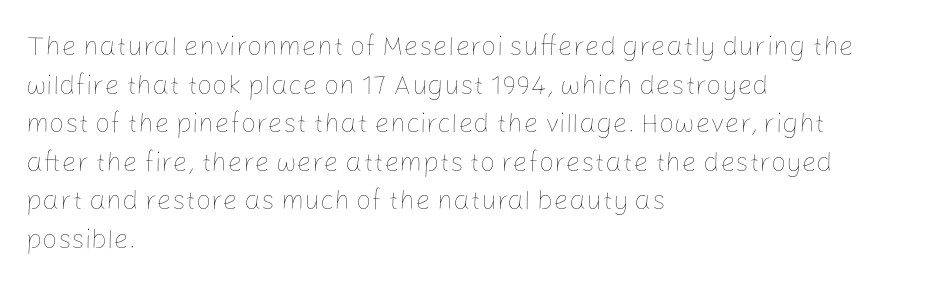
The image shows 27 px text type, upright; set left-aligned, normal line spacing (1.43x), normal letter spacing, not underlined.
